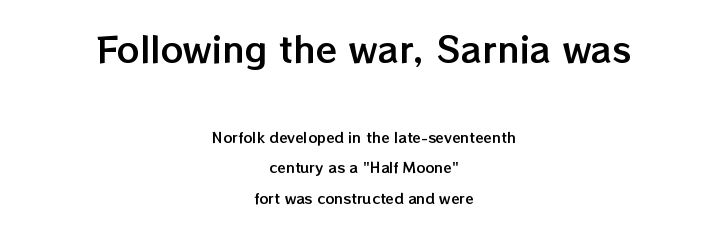
Q: Is the text italic (slanted)? A: No, it is upright.
Q: Is the text underlined? A: No.
Q: How is the paragraph aligned? A: Centered.
Q: Is the spacing between letters normal or unusually wide? A: Normal.
Q: Is the spacing between lines tight, normal or loose? A: Loose.
Q: Which block of text is set in a larger size, the first (top) or the second (bottom)? A: The first (top) one.
Q: Width (condensed, normal, or wide)? A: Normal.
Q: Stroke contrast? A: Low.
Q: x-height? A: Medium.
Q: Monospaced? A: No.
